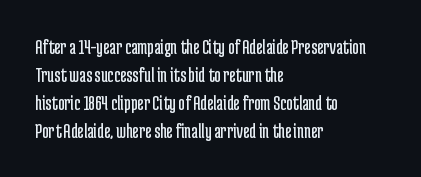
The image shows 22 px text type, upright; set left-aligned, normal line spacing (1.27x), normal letter spacing, not underlined.
